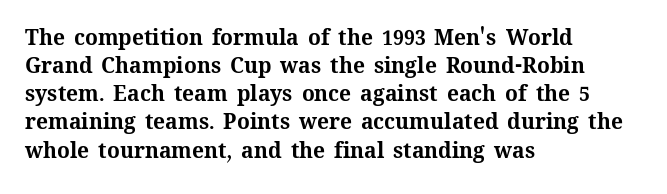
{"italic": "no", "bold": "yes", "underline": "no", "align": "left", "line_spacing": "normal", "line_spacing_ratio": 1.34, "letter_spacing": "normal", "letter_spacing_em": 0.0, "glyph_px": 21}
